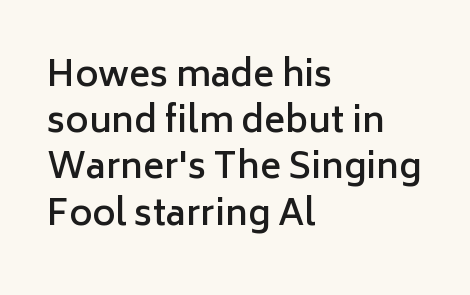
Q: Is the text bold? A: Semi-bold.
Q: Is the text italic (slanted)? A: No, it is upright.
Q: Is the typeface a serif or a sans-serif typeface? A: Sans-serif.
Q: Is the text underlined? A: No.
Q: How is the paragraph aligned? A: Left-aligned.
Q: Is the spacing between letters normal or unusually wide? A: Normal.
Q: Is the spacing between lines tight, normal or loose? A: Normal.
Q: Width (condensed, normal, or wide)? A: Normal.
Q: Stroke contrast? A: Low.
Q: x-height? A: Medium.
Q: Monospaced? A: No.
